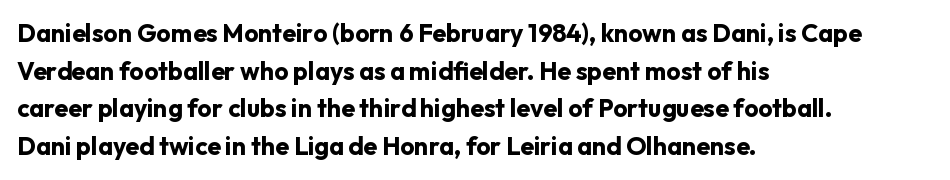
Students, note that the glyphs here touch the page at normal intervals. The vertical gap from one line to the next is medium. The lettering stays uniformly vertical, giving the passage a roman look. The lines are quadded left. Heft: maximum for text — a bold. Type without underlining.
